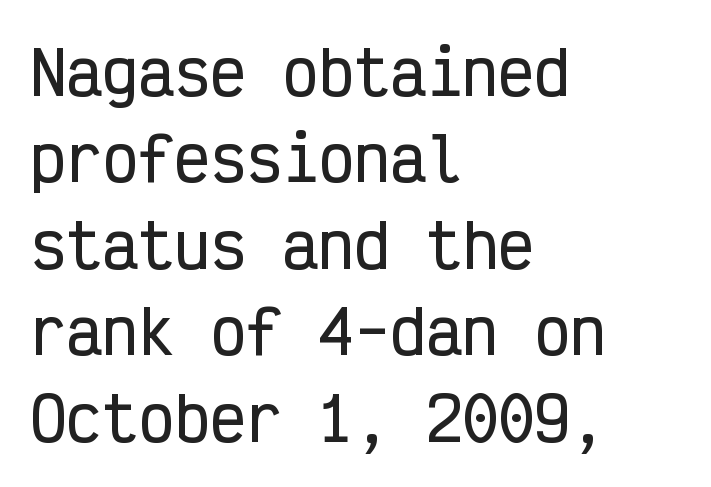
The image shows 60 px condensed sans-serif type, upright, monospaced; set left-aligned, normal line spacing (1.44x), normal letter spacing, not underlined; low stroke contrast and a medium x-height.
